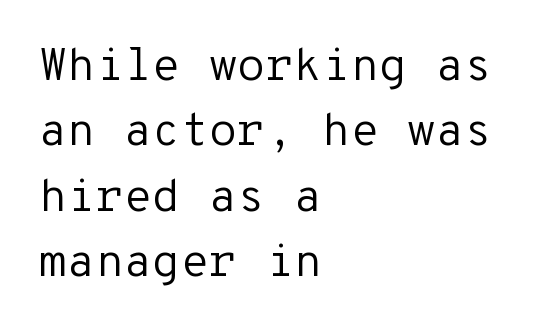
Summary of vertical rhythm: regular, with standard interline spacing. Is this a heavy cut? Hardly; it is regular or lighter. Is there any slant? The stems are plumb. Every character here occupies the same horizontal width, giving the sample a typewriter-like rhythm.
